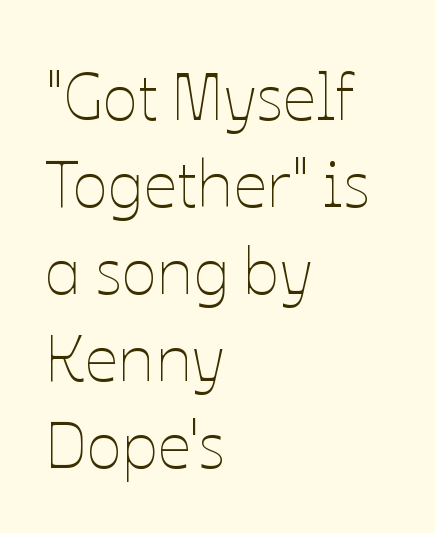
The image shows 66 px thin type, upright; set left-aligned, normal line spacing (1.32x), normal letter spacing, not underlined; low stroke contrast and a medium x-height.
